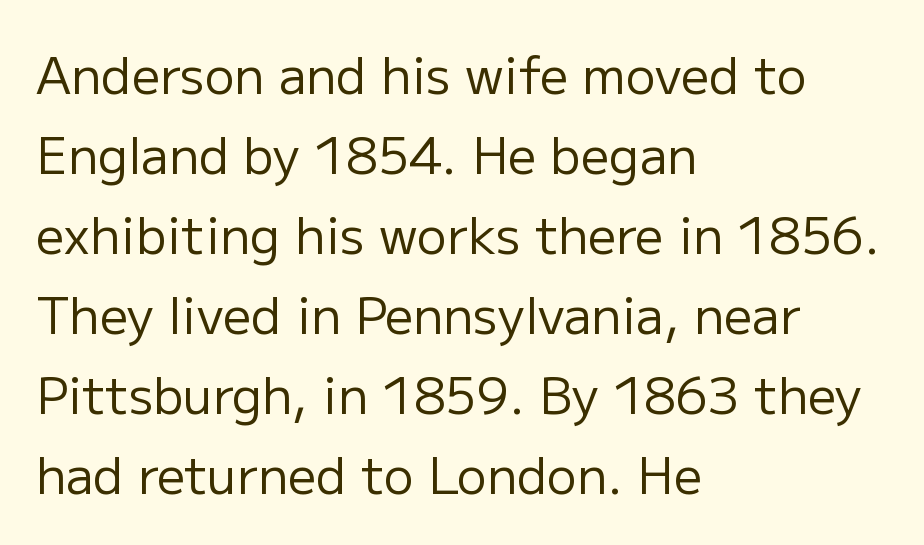
The image shows 50 px regular-weight sans-serif type, upright; set left-aligned, normal line spacing (1.6x), normal letter spacing, not underlined; low stroke contrast and a medium x-height.
